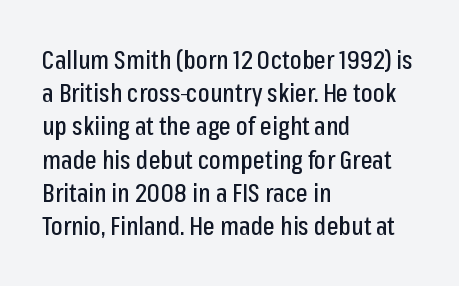
{"italic": "no", "underline": "no", "align": "left", "line_spacing": "normal", "line_spacing_ratio": 1.33, "letter_spacing": "normal", "letter_spacing_em": 0.0, "glyph_px": 25}
